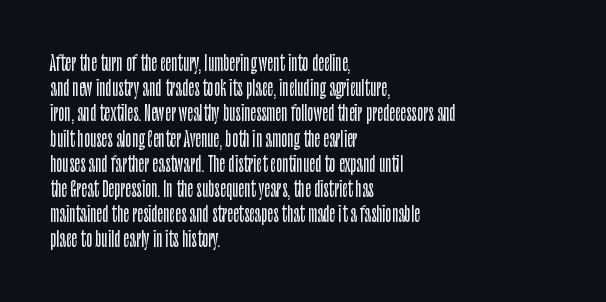
Q: Is the text italic (slanted)? A: No, it is upright.
Q: Is the text underlined? A: No.
Q: How is the paragraph aligned? A: Left-aligned.
Q: Is the spacing between letters normal or unusually wide? A: Normal.
Q: Is the spacing between lines tight, normal or loose? A: Normal.
